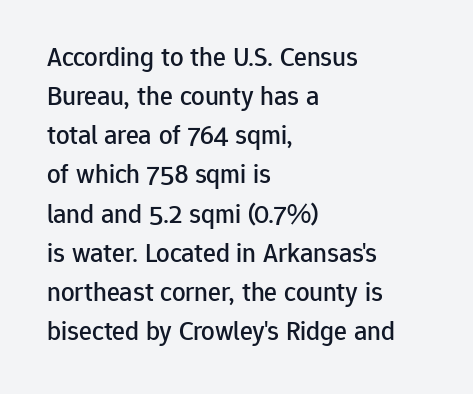
The image shows 27 px text type, upright; set left-aligned, normal line spacing (1.45x), normal letter spacing, not underlined.
